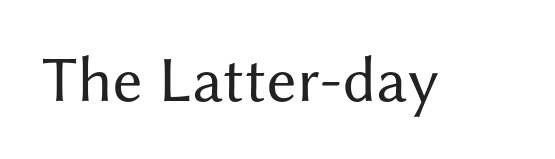
The image shows 65 px regular-weight sans-serif type, upright; set normal letter spacing, not underlined; medium stroke contrast and a medium x-height.
